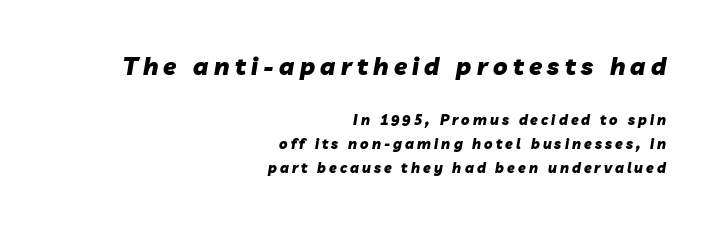
{"italic": "yes", "lean": "right", "slant_degrees": 10, "bold": "yes", "underline": "no", "align": "right", "line_spacing": "normal", "line_spacing_ratio": 1.7, "letter_spacing": "wide", "letter_spacing_em": 0.22, "larger_block": "first", "size_ratio": 1.71, "glyph_px": 24}
